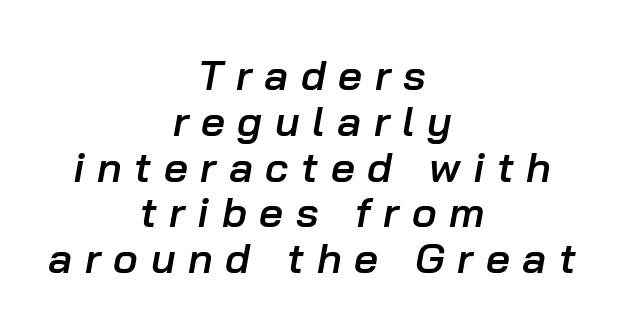
Notice how the passage keeps no hard edge, just a central spine. Observe the wide spacing: letters keep a clear distance from each other. The sample has been set in demibold, a notch under bold. This block would grow much taller if given ordinary leading; it's compressed now. You could not count columns in this text — the font is proportionally spaced. Designer's note — italics engaged.
